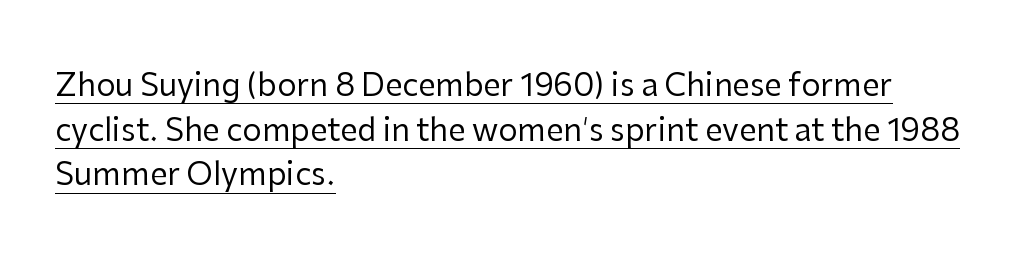
{"serif": "no", "italic": "no", "bold": "no", "weight": "regular", "width": "normal", "stroke_contrast": "low", "x_height": "medium", "monospaced": "no", "underline": "yes", "align": "left", "line_spacing": "normal", "line_spacing_ratio": 1.44, "letter_spacing": "normal", "letter_spacing_em": 0.0, "glyph_px": 31}
